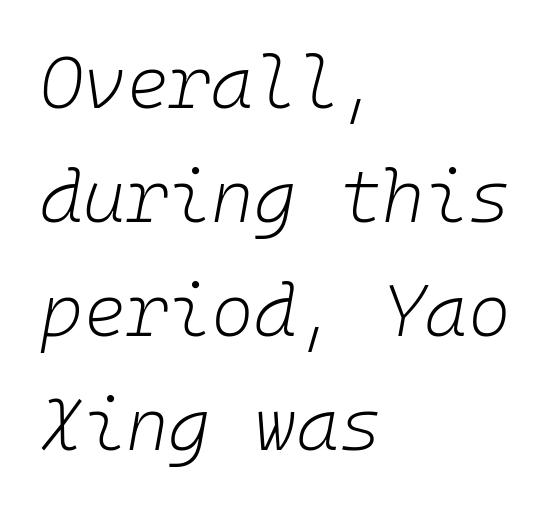
Q: Is the text bold? A: No.
Q: Is the text italic (slanted)? A: Yes, it leans right by about 10 degrees.
Q: Is the text underlined? A: No.
Q: How is the paragraph aligned? A: Left-aligned.
Q: Is the spacing between letters normal or unusually wide? A: Normal.
Q: Is the spacing between lines tight, normal or loose? A: Normal.
Q: Width (condensed, normal, or wide)? A: Normal.
Q: Stroke contrast? A: Low.
Q: x-height? A: Medium.
Q: Monospaced? A: Yes.
